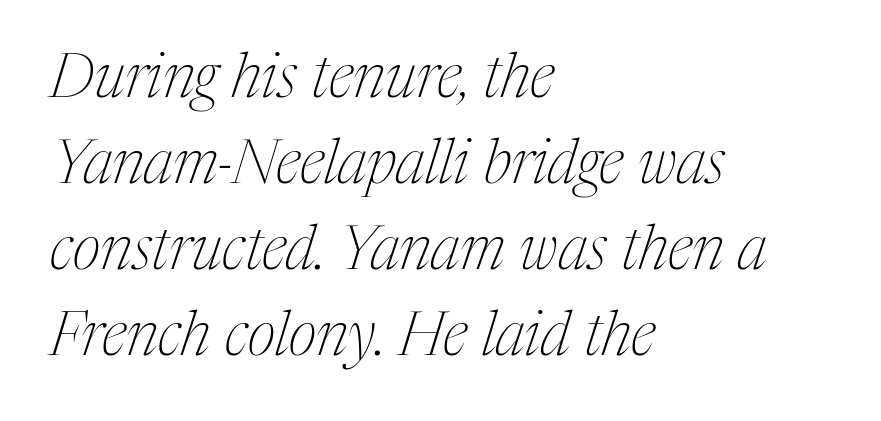
Q: Is the text bold? A: No.
Q: Is the text italic (slanted)? A: Yes, it leans right by about 17 degrees.
Q: Is the typeface a serif or a sans-serif typeface? A: Serif.
Q: Is the text underlined? A: No.
Q: How is the paragraph aligned? A: Left-aligned.
Q: Is the spacing between letters normal or unusually wide? A: Normal.
Q: Is the spacing between lines tight, normal or loose? A: Normal.
Q: Width (condensed, normal, or wide)? A: Condensed.
Q: Stroke contrast? A: Medium.
Q: x-height? A: Medium.
Q: Monospaced? A: No.
